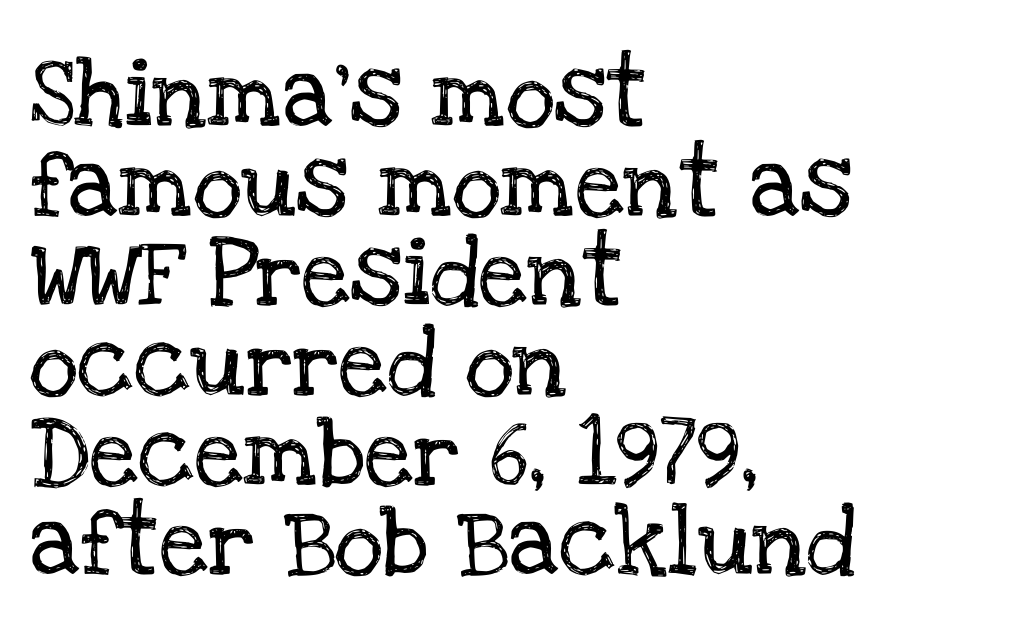
Q: Is the text italic (slanted)? A: No, it is upright.
Q: Is the typeface a serif or a sans-serif typeface? A: Serif.
Q: Is the text underlined? A: No.
Q: How is the paragraph aligned? A: Left-aligned.
Q: Is the spacing between letters normal or unusually wide? A: Normal.
Q: Is the spacing between lines tight, normal or loose? A: Normal.
Q: Width (condensed, normal, or wide)? A: Normal.
Q: Stroke contrast? A: Low.
Q: x-height? A: Large.
Q: Monospaced? A: No.
